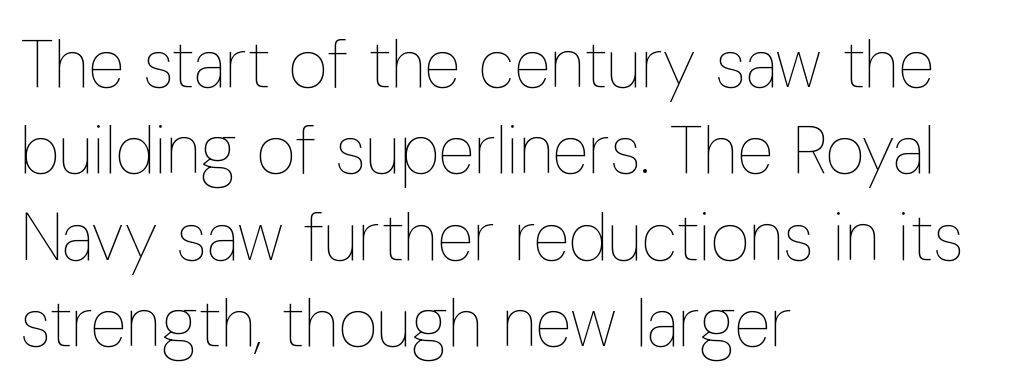
The image shows 67 px thin, condensed type, upright; set left-aligned, normal line spacing (1.29x), normal letter spacing, not underlined; low stroke contrast and a medium x-height.
